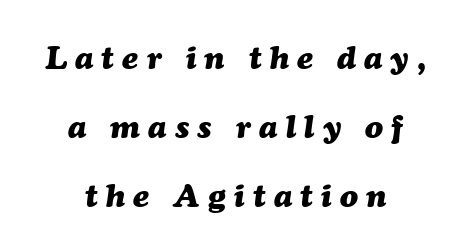
{"italic": "yes", "lean": "right", "slant_degrees": 7, "bold": "yes", "weight": "heavy", "width": "normal", "stroke_contrast": "medium", "x_height": "medium", "monospaced": "no", "underline": "no", "align": "center", "line_spacing": "loose", "line_spacing_ratio": 2.09, "letter_spacing": "wide", "letter_spacing_em": 0.25, "glyph_px": 33}
